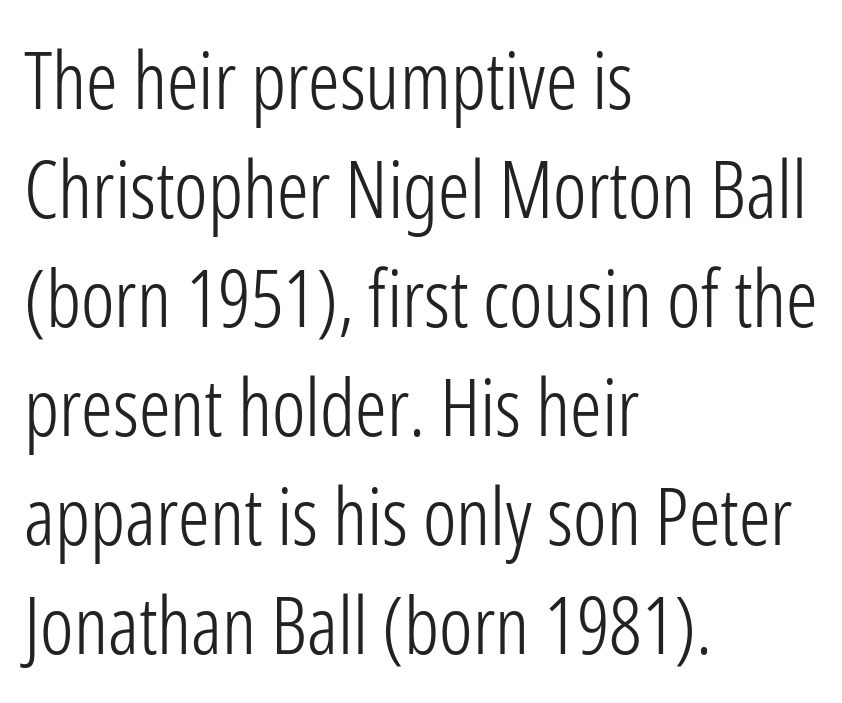
Descender tails drop into unmarked territory. Counters stay open thanks to moderate or lighter strokes. Leftover space on each line is placed entirely after the last word. Every character sits straight up, as roman type does.
